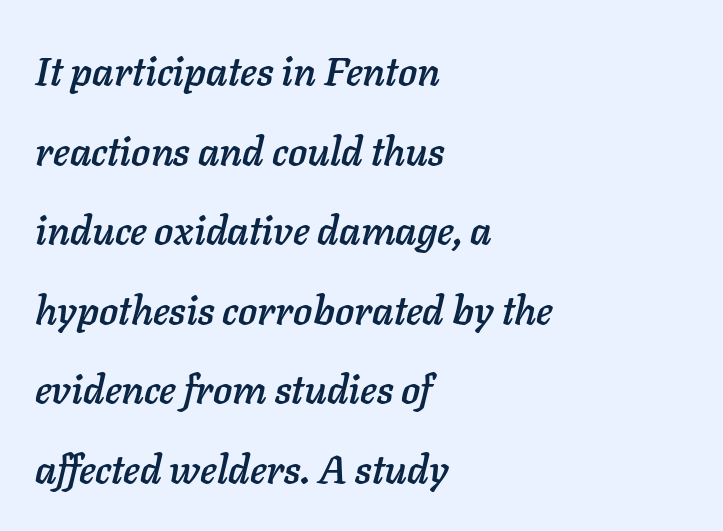
Tracking here is standard; glyphs follow each other at the usual distance. This sample uses an oblique cut, with every glyph tilted off the vertical. The text block is weighted toward the left margin, trailing off unevenly rightward. Any mark beneath the type? The region is blank. Varying glyph widths throughout — classic text-font behaviour. Loosely led — the rows are spread out.
